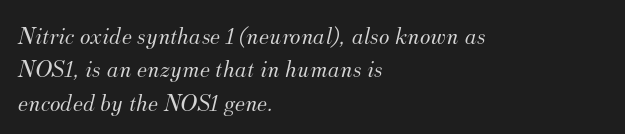
The image shows 25 px text type, italic (leaning right); set left-aligned, normal line spacing (1.34x), normal letter spacing, not underlined.
